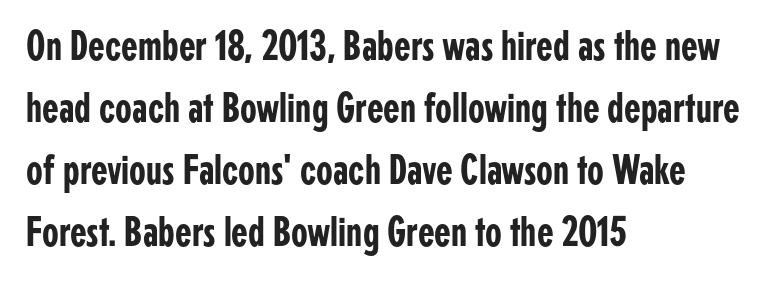
{"serif": "no", "italic": "no", "width": "condensed", "stroke_contrast": "low", "x_height": "medium", "monospaced": "no", "underline": "no", "align": "left", "line_spacing": "normal", "line_spacing_ratio": 1.44, "letter_spacing": "normal", "letter_spacing_em": 0.0, "glyph_px": 43}
